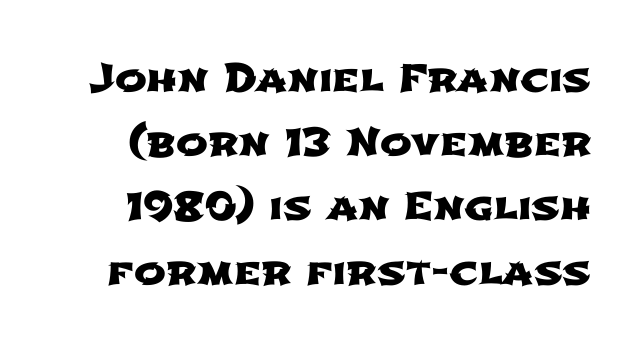
The image shows 38 px wide sans-serif type; set normal line spacing (1.69x), normal letter spacing, not underlined; low stroke contrast and a medium x-height.
